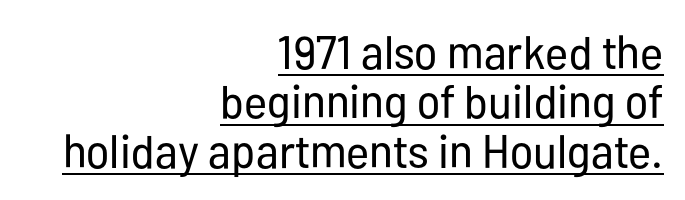
Q: Is the text bold? A: No.
Q: Is the text italic (slanted)? A: No, it is upright.
Q: Is the typeface a serif or a sans-serif typeface? A: Sans-serif.
Q: Is the text underlined? A: Yes.
Q: How is the paragraph aligned? A: Right-aligned.
Q: Is the spacing between letters normal or unusually wide? A: Normal.
Q: Is the spacing between lines tight, normal or loose? A: Tight.
Q: Width (condensed, normal, or wide)? A: Condensed.
Q: Stroke contrast? A: Low.
Q: x-height? A: Medium.
Q: Monospaced? A: No.
